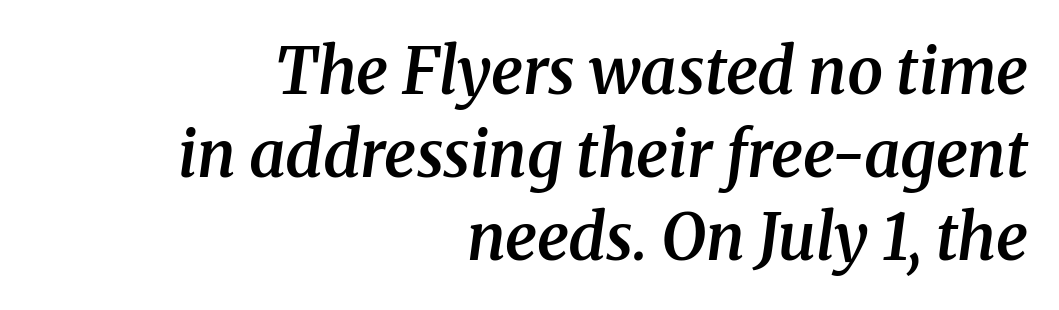
The passage shown is typeset with a serif family. Words appear dense and cohesive because spacing is normal. The rows are spaced the way most documents space them. The lines in this sample share a right terminus and differ only in where they begin. Rule under the text: the space is simply empty. Style check: oblique.
